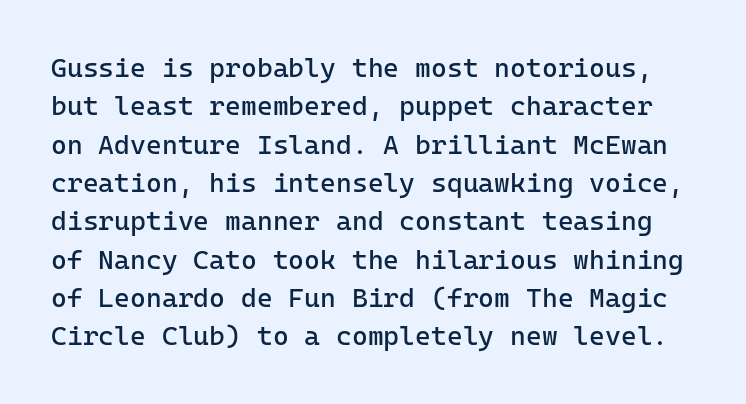
A quiet, ordinary-to-light weight characterises the typeface. No extra tracking has been applied to these lines. The string is rendered with underlining switched off. In terms of posture, this sample is upright.
